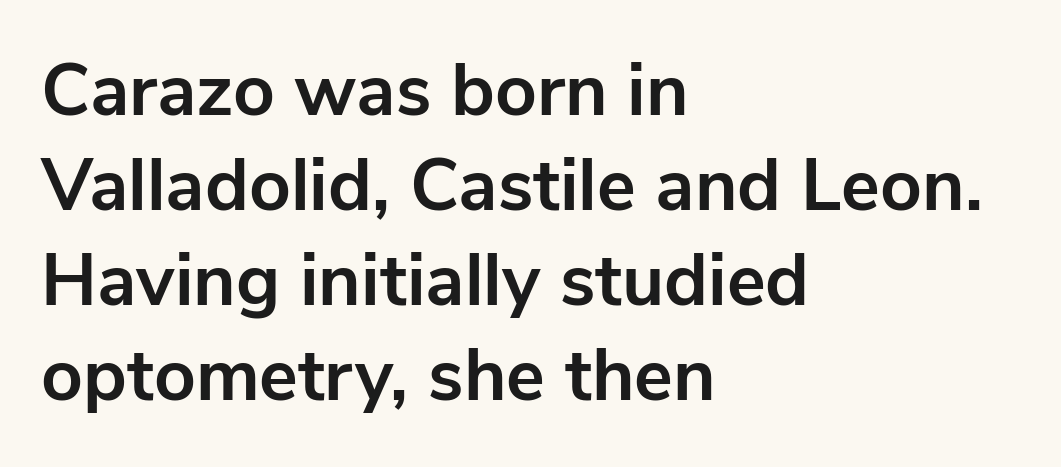
{"serif": "no", "italic": "no", "bold": "yes", "weight": "bold", "width": "normal", "stroke_contrast": "low", "x_height": "medium", "monospaced": "no", "underline": "no", "align": "left", "line_spacing": "normal", "line_spacing_ratio": 1.3, "letter_spacing": "normal", "letter_spacing_em": 0.0, "glyph_px": 73}
